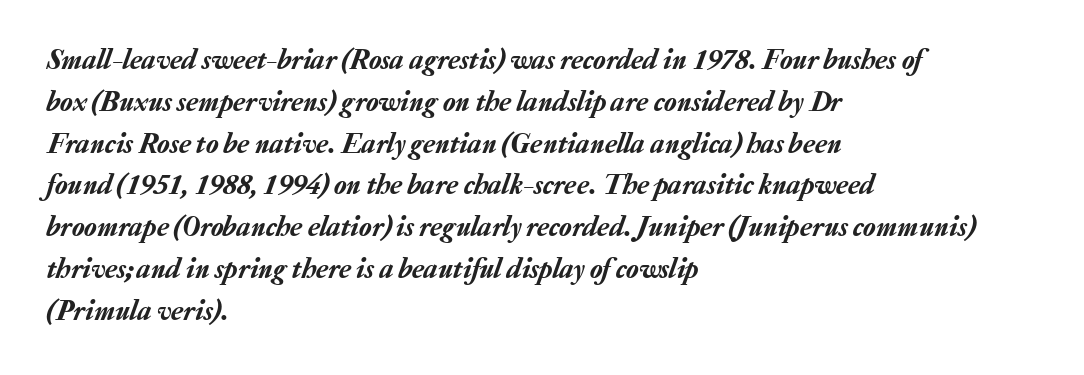
Bare-footed words on every line. The passage shown is typed in a proportional face where columns would drift. A student would call this left alignment; a typographer would say flush left, rag right. Look at the tracking — it's just the regular setting, nothing added.
